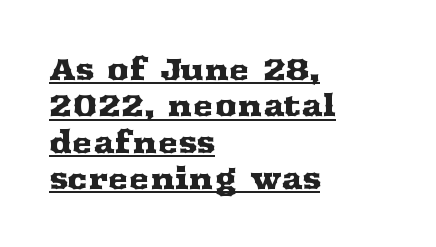
Reading down the block, your eye returns to a fixed left position each line. The words here are underlined. A typesetter would call this proportional, since set widths differ per character. Here the glyphs are tracked normally, forming tight word shapes. Does the lettering tilt? It doesn't — this is upright. The letters carry serifs — small finishing strokes at the ends of their stems.
